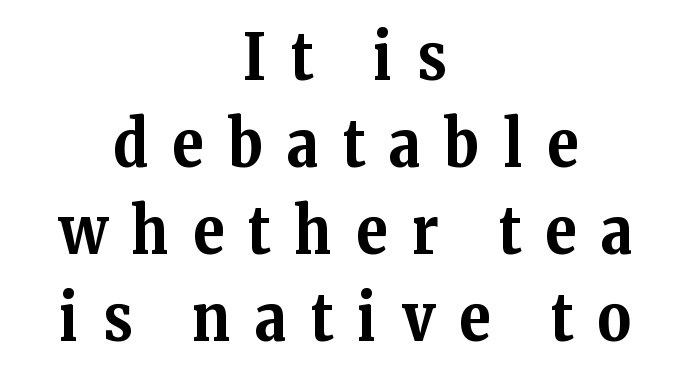
You can tell from the footed stems that serif type was used. Does the copy run flush right? No — it is centered line by line. The foot of each line stays bare and open. Quick note: not italic, upright.
